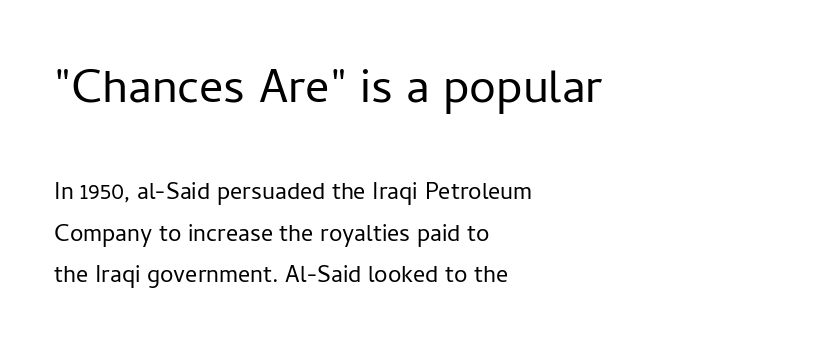
{"serif": "no", "italic": "no", "bold": "no", "weight": "regular", "width": "normal", "stroke_contrast": "low", "x_height": "medium", "monospaced": "no", "underline": "no", "align": "left", "line_spacing_ratio": 1.73, "letter_spacing": "normal", "letter_spacing_em": 0.0, "larger_block": "first", "size_ratio": 2.0, "glyph_px": 48}
